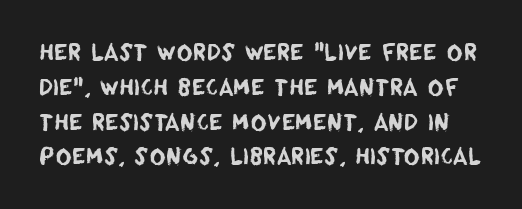
Q: Is the text underlined? A: No.
Q: Is the spacing between letters normal or unusually wide? A: Normal.
Q: Is the spacing between lines tight, normal or loose? A: Normal.
